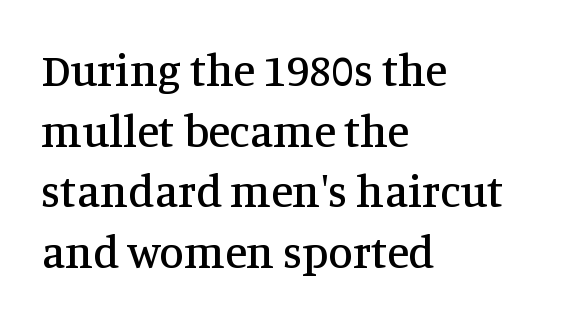
The image shows 45 px serif type, upright; set left-aligned, normal line spacing (1.35x), normal letter spacing, not underlined; medium stroke contrast and a large x-height.
